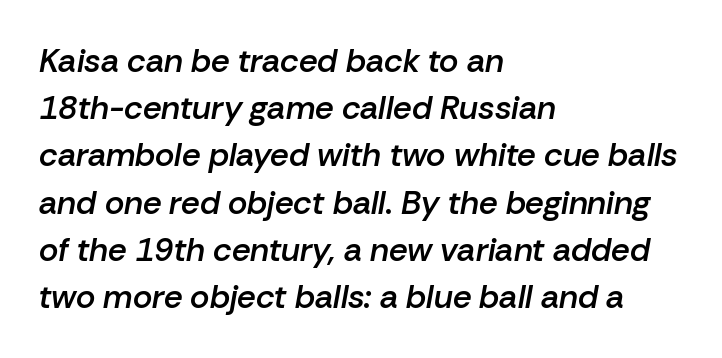
The image shows 33 px semibold type, italic (leaning right); set left-aligned, normal line spacing (1.43x), normal letter spacing, not underlined; low stroke contrast and a medium x-height.
